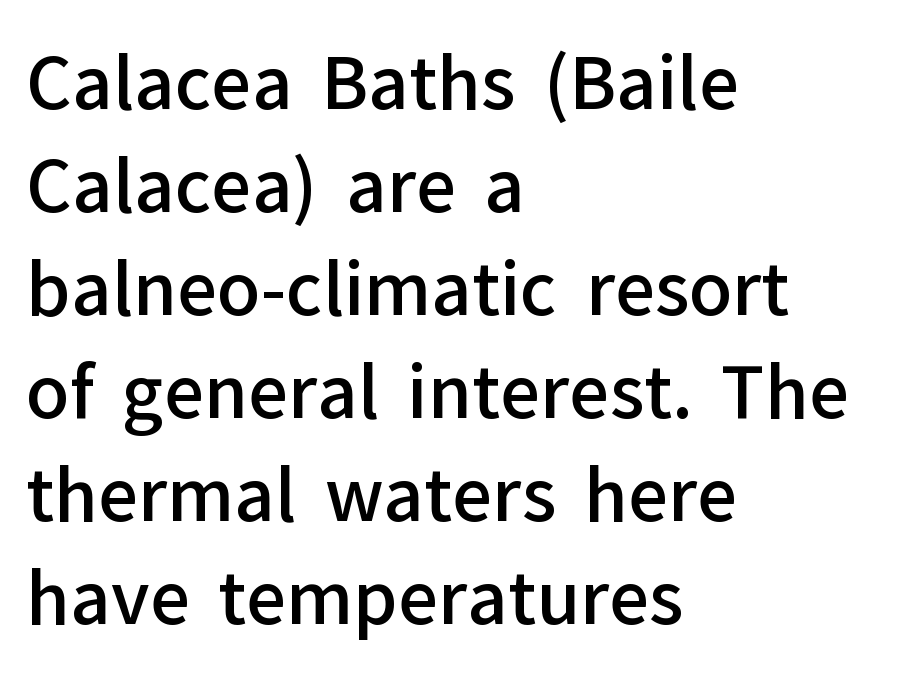
{"serif": "no", "italic": "no", "bold": "semi", "weight": "semibold", "width": "normal", "stroke_contrast": "low", "x_height": "medium", "monospaced": "no", "underline": "no", "align": "left", "line_spacing": "normal", "line_spacing_ratio": 1.45, "letter_spacing": "normal", "letter_spacing_em": 0.0, "glyph_px": 71}
